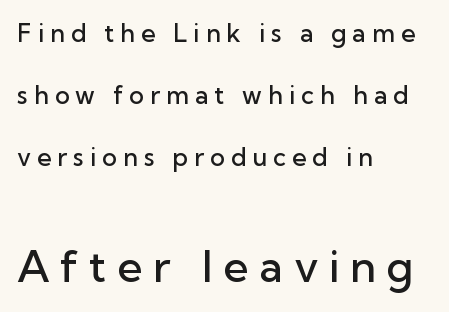
{"serif": "no", "italic": "no", "bold": "semi", "weight": "semibold", "width": "normal", "stroke_contrast": "low", "x_height": "medium", "monospaced": "no", "underline": "no", "align": "left", "line_spacing": "loose", "line_spacing_ratio": 2.48, "letter_spacing": "wide", "letter_spacing_em": 0.24, "larger_block": "second", "size_ratio": 1.76, "glyph_px": 44}
